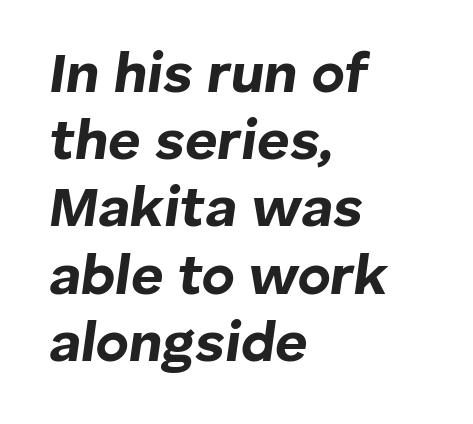
Looks like regular typesetting: each glyph gets only the width it needs. The font is running at its bold setting. Characters follow at the spacing the type designer built in. Line starts are locked; line ends wander. The glyphs are unaccompanied by any horizontal stroke below them. The typography opts for an oblique posture over an upright one.
